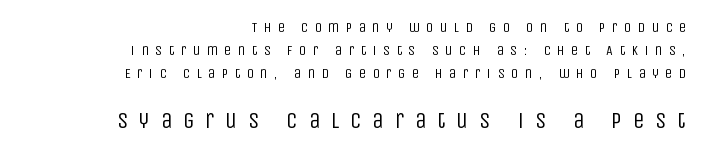
{"italic": "no", "bold": "no", "underline": "no", "align": "right", "line_spacing": "normal", "line_spacing_ratio": 1.64, "letter_spacing": "wide", "letter_spacing_em": 0.47, "larger_block": "second", "size_ratio": 1.64, "glyph_px": 23}
